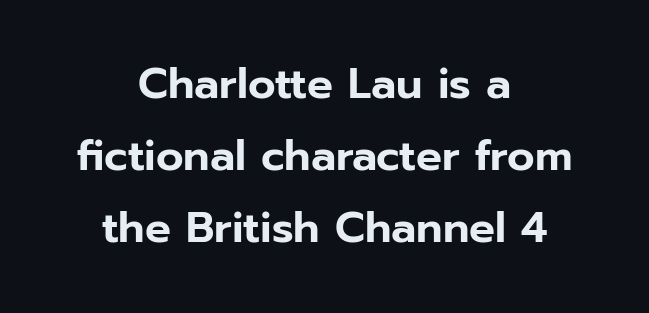
Q: Is the text italic (slanted)? A: No, it is upright.
Q: Is the typeface a serif or a sans-serif typeface? A: Sans-serif.
Q: Is the text underlined? A: No.
Q: How is the paragraph aligned? A: Centered.
Q: Is the spacing between letters normal or unusually wide? A: Normal.
Q: Is the spacing between lines tight, normal or loose? A: Normal.
Q: Width (condensed, normal, or wide)? A: Normal.
Q: Stroke contrast? A: Low.
Q: x-height? A: Medium.
Q: Monospaced? A: No.
